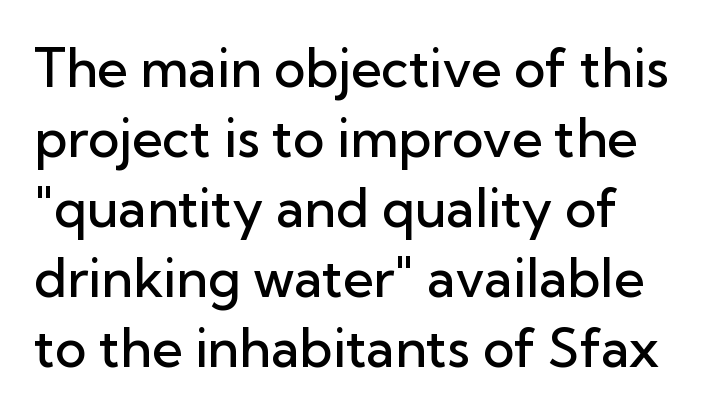
The image shows 53 px semibold sans-serif type, upright; set normal line spacing (1.32x), normal letter spacing, not underlined; low stroke contrast and a medium x-height.
